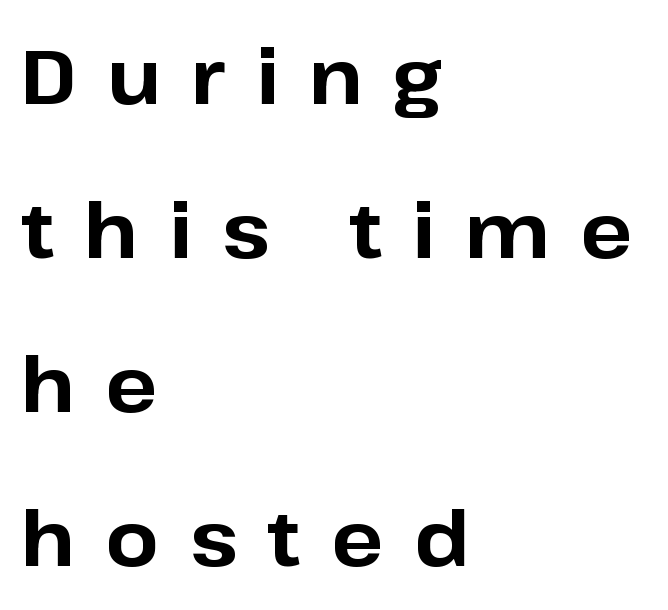
Descenders hang freely into open space. The lettering holds an erect, upright posture throughout. In terms of letterspacing, this is a distinctly airy, spread setting. The lines are quadded left. Think of a printed novel: that variable character pitch is what you see here. Widely set lines give the paragraph a tall, airy silhouette.
